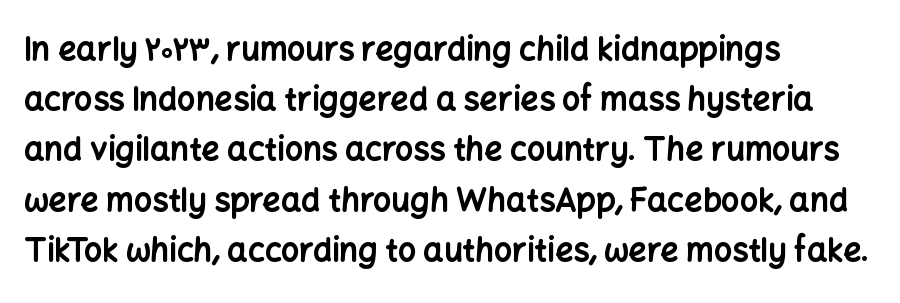
Q: Is the text bold? A: Yes.
Q: Is the text italic (slanted)? A: No, it is upright.
Q: Is the typeface a serif or a sans-serif typeface? A: Sans-serif.
Q: Is the text underlined? A: No.
Q: How is the paragraph aligned? A: Left-aligned.
Q: Is the spacing between letters normal or unusually wide? A: Normal.
Q: Is the spacing between lines tight, normal or loose? A: Normal.
Q: Width (condensed, normal, or wide)? A: Normal.
Q: Stroke contrast? A: Low.
Q: x-height? A: Medium.
Q: Monospaced? A: No.
